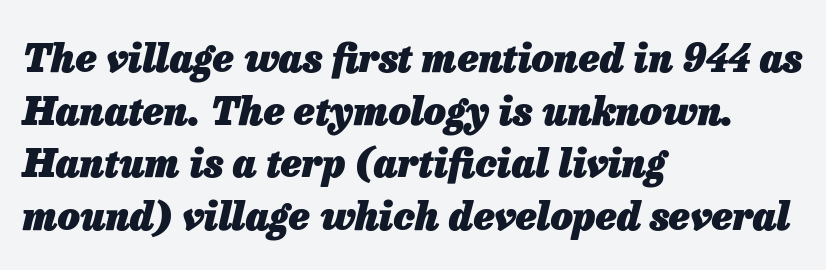
{"italic": "yes", "lean": "right", "slant_degrees": 13, "bold": "yes", "weight": "heavy", "width": "normal", "stroke_contrast": "low", "x_height": "medium", "monospaced": "no", "underline": "no", "align": "left", "line_spacing": "normal", "line_spacing_ratio": 1.35, "letter_spacing": "normal", "letter_spacing_em": 0.0, "glyph_px": 39}
